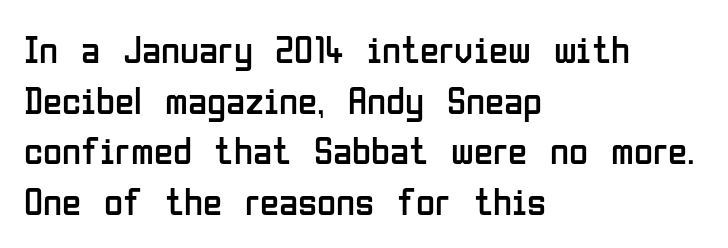
Q: Is the text bold? A: No.
Q: Is the text italic (slanted)? A: No, it is upright.
Q: Is the typeface a serif or a sans-serif typeface? A: Sans-serif.
Q: Is the text underlined? A: No.
Q: How is the paragraph aligned? A: Left-aligned.
Q: Is the spacing between letters normal or unusually wide? A: Normal.
Q: Is the spacing between lines tight, normal or loose? A: Normal.
Q: Width (condensed, normal, or wide)? A: Condensed.
Q: Stroke contrast? A: Low.
Q: x-height? A: Medium.
Q: Monospaced? A: No.
